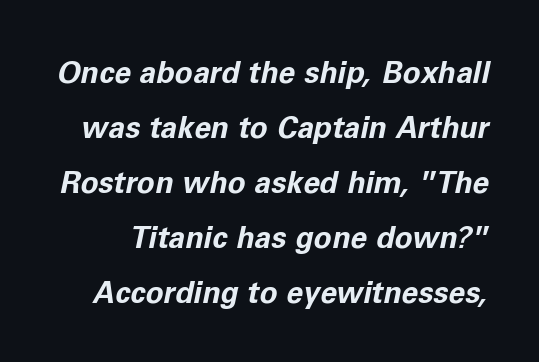
Note the varied advance widths — an 'i' is clearly narrower than an 'm'. This sample uses plain, unmodified letter spacing. Style check: oblique. Has an underline been added? It has not. Thick stems and heavy bowls — unmistakably bold.
